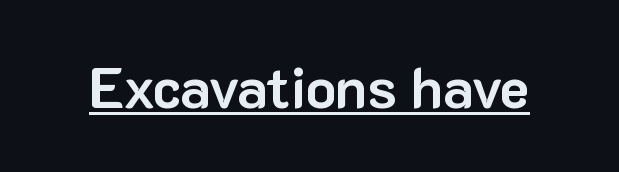
The image shows 57 px bold sans-serif type, upright; set normal letter spacing, underlined; low stroke contrast and a medium x-height.
